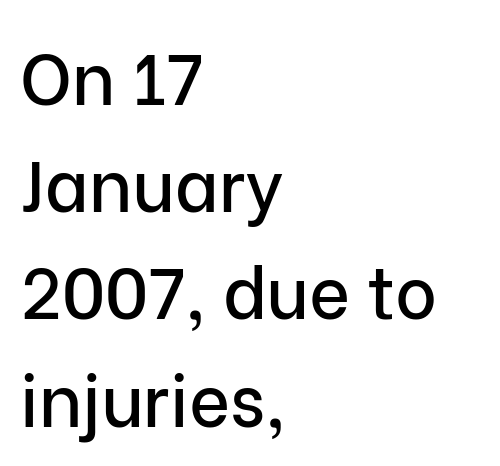
The image shows 71 px sans-serif type, upright; set left-aligned, normal line spacing (1.51x), normal letter spacing, not underlined; low stroke contrast and a medium x-height.
